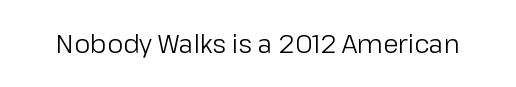
Q: Is the text bold? A: No.
Q: Is the text italic (slanted)? A: No, it is upright.
Q: Is the text underlined? A: No.
Q: Is the spacing between letters normal or unusually wide? A: Normal.
